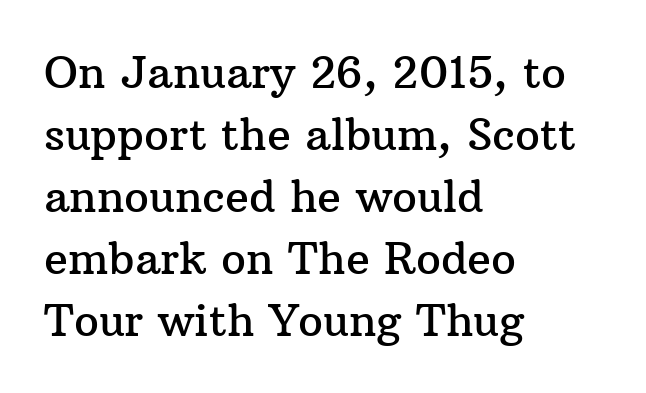
The face used here is proportionally spaced, like ordinary book or web type. Little horizontal feet cap the strokes, marking this as serif type. Interline gaps are of average width in this sample. Visually the block forms a straight wall on the left and a jagged coastline on the right. Any mark beneath the type? The region is blank. How are the letters spaced? Ordinarily, with no added tracking.
